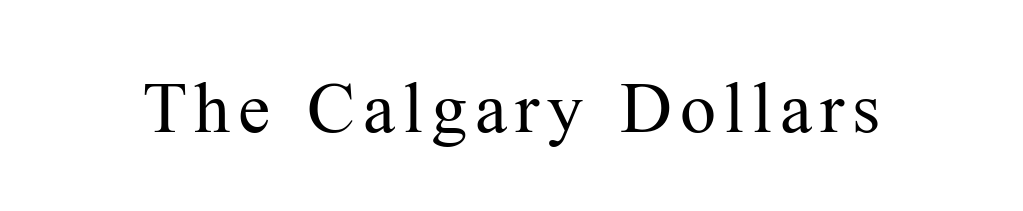
The image shows 72 px regular-weight serif type, upright; set not underlined; medium stroke contrast and a medium x-height.
